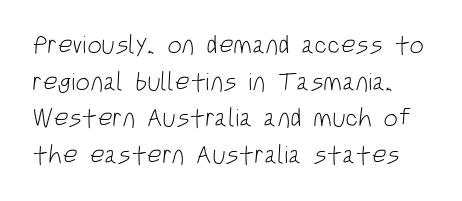
Unmarked baselines from the first word to the last. The letters sit at their default tracking, neither squeezed nor spread. Quick note: interline space is typical. Stroke thickness stays within the range of a standard reading face or lighter.
